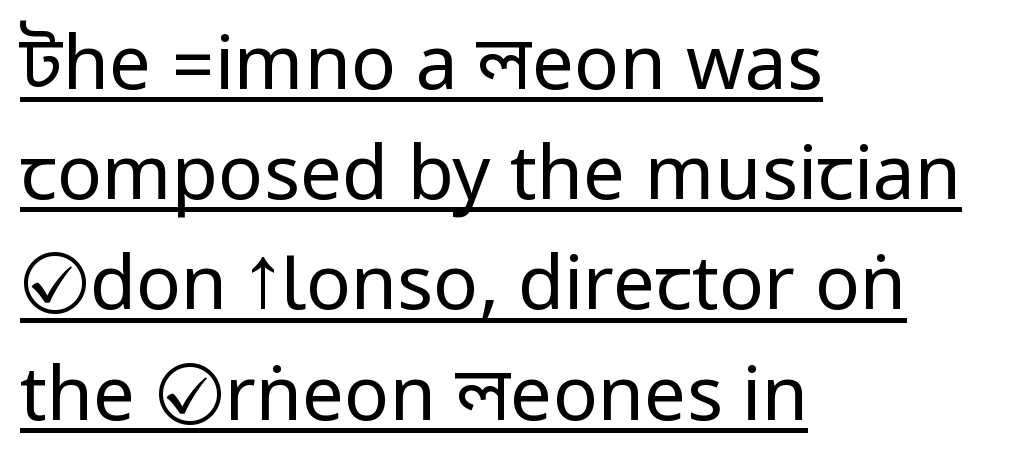
Look at the tracking — it's just the regular setting, nothing added. If you measured baseline to baseline, you'd find a middling distance. Stroke mass is kept to a normal reading level or below. The glyphs in this specimen are sans serif. The face used here appears with an underline applied.
